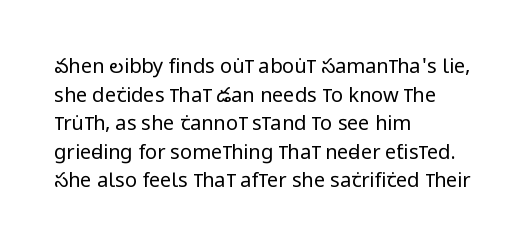
{"italic": "no", "bold": "no", "underline": "no", "align": "left", "line_spacing": "normal", "line_spacing_ratio": 1.43, "letter_spacing": "normal", "letter_spacing_em": 0.0, "glyph_px": 20}
